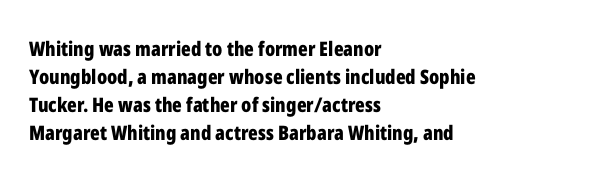
Q: Is the text bold? A: Yes.
Q: Is the text italic (slanted)? A: No, it is upright.
Q: Is the text underlined? A: No.
Q: How is the paragraph aligned? A: Left-aligned.
Q: Is the spacing between letters normal or unusually wide? A: Normal.
Q: Is the spacing between lines tight, normal or loose? A: Normal.
